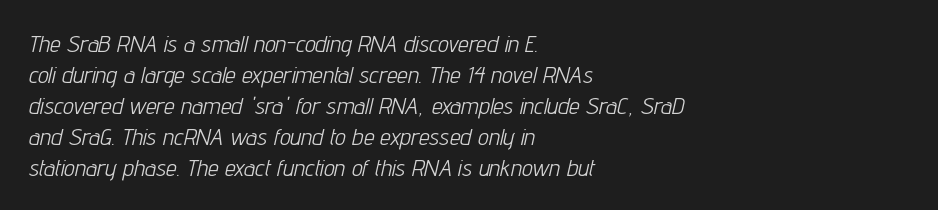
Quick note: interline space is typical. The tracking reads as untouched default to a designer's eye. Words float on clear page, feet unadorned. Looking at the ascenders, they clearly lean.
